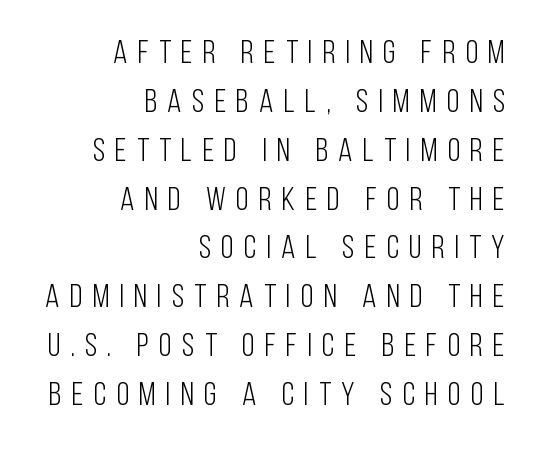
Q: Is the text bold? A: No.
Q: Is the text italic (slanted)? A: No, it is upright.
Q: Is the typeface a serif or a sans-serif typeface? A: Sans-serif.
Q: Is the text underlined? A: No.
Q: How is the paragraph aligned? A: Right-aligned.
Q: Is the spacing between letters normal or unusually wide? A: Unusually wide.
Q: Is the spacing between lines tight, normal or loose? A: Normal.
Q: Width (condensed, normal, or wide)? A: Condensed.
Q: Stroke contrast? A: Low.
Q: x-height? A: Large.
Q: Monospaced? A: No.
